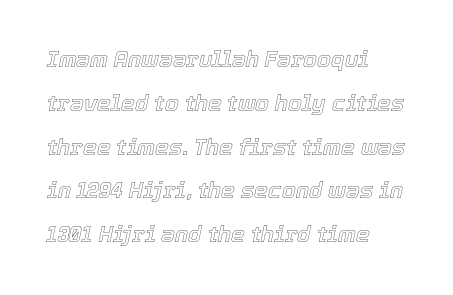
The image shows 22 px text type, italic (leaning right); set left-aligned, loose line spacing (1.99x), normal letter spacing, not underlined.
